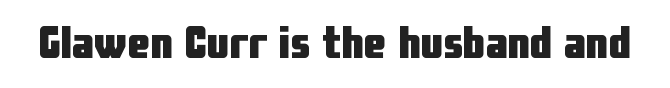
The image shows 45 px heavy, condensed sans-serif type, upright; set normal letter spacing, not underlined; low stroke contrast and a medium x-height.
